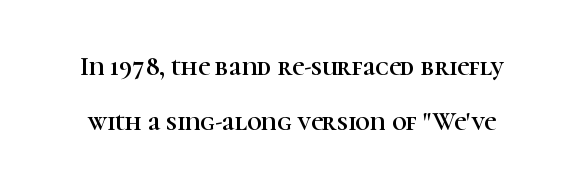
Q: Is the text italic (slanted)? A: No, it is upright.
Q: Is the text underlined? A: No.
Q: Is the spacing between letters normal or unusually wide? A: Normal.
Q: Is the spacing between lines tight, normal or loose? A: Loose.
